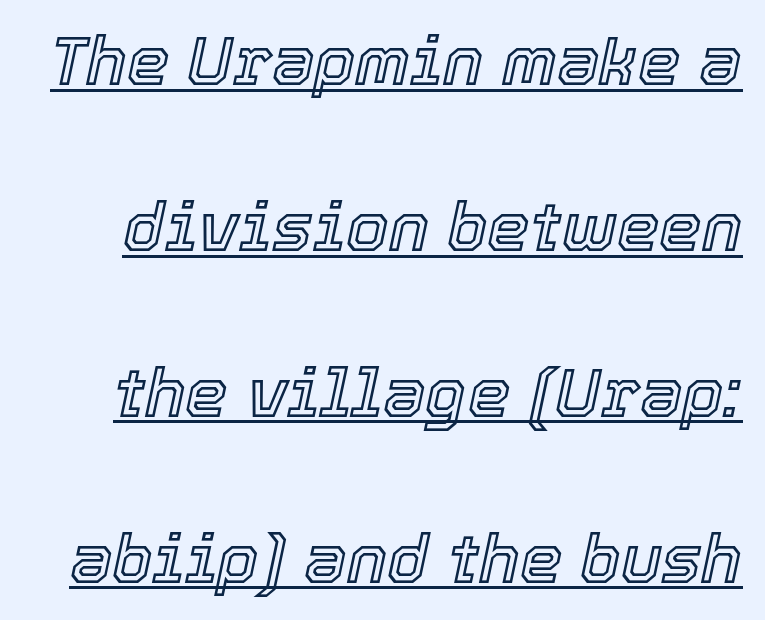
{"italic": "yes", "lean": "right", "slant_degrees": 12, "width": "normal", "x_height": "medium", "monospaced": "no", "underline": "yes", "line_spacing": "loose", "line_spacing_ratio": 2.44, "letter_spacing": "normal", "letter_spacing_em": 0.0, "glyph_px": 68}
